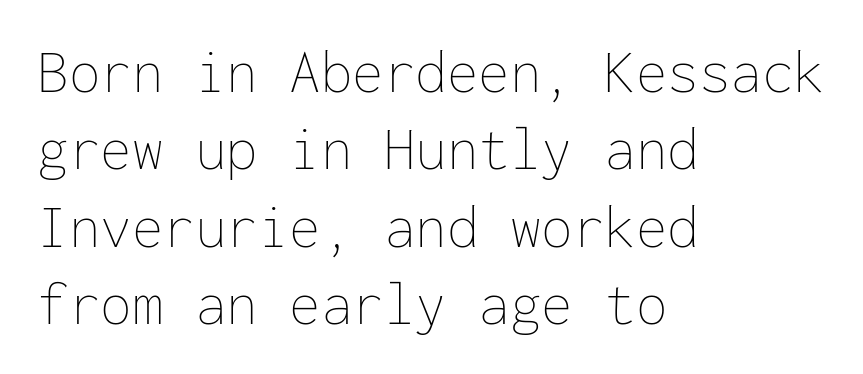
The image shows 63 px thin type, upright, monospaced; set left-aligned, line spacing 1.23x, normal letter spacing, not underlined; low stroke contrast and a medium x-height.
